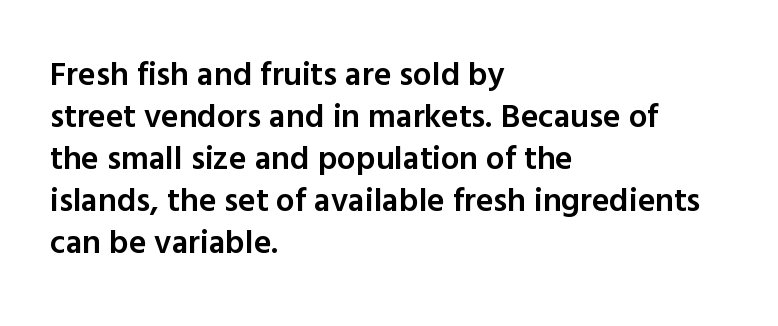
The image shows 33 px semibold sans-serif type, upright; set left-aligned, normal line spacing (1.27x), normal letter spacing, not underlined; a medium x-height.
